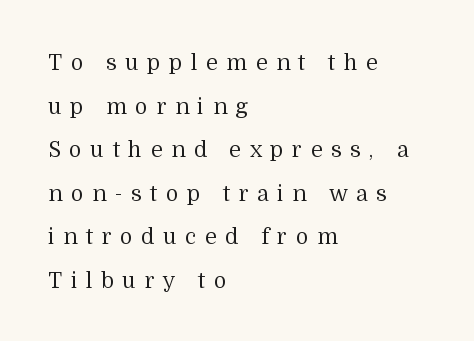
The font is comparable to plain body text, perhaps lighter. The space between consecutive lines is lavish. Line starts are locked; line ends wander. Short note: letters widely spaced.
